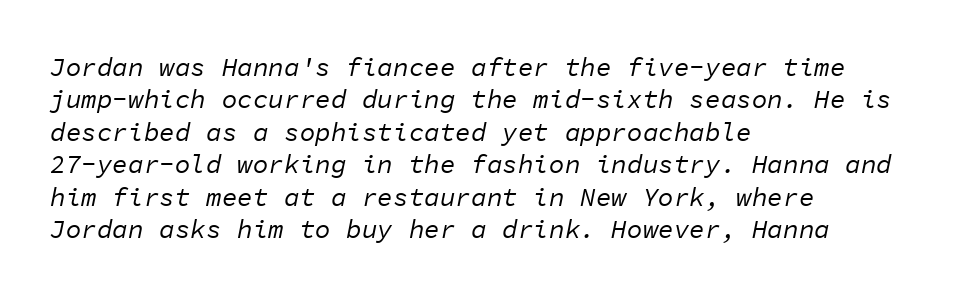
Q: Is the text bold? A: No.
Q: Is the text italic (slanted)? A: Yes, it leans right by about 11 degrees.
Q: Is the text underlined? A: No.
Q: How is the paragraph aligned? A: Left-aligned.
Q: Is the spacing between letters normal or unusually wide? A: Normal.
Q: Is the spacing between lines tight, normal or loose? A: Normal.
